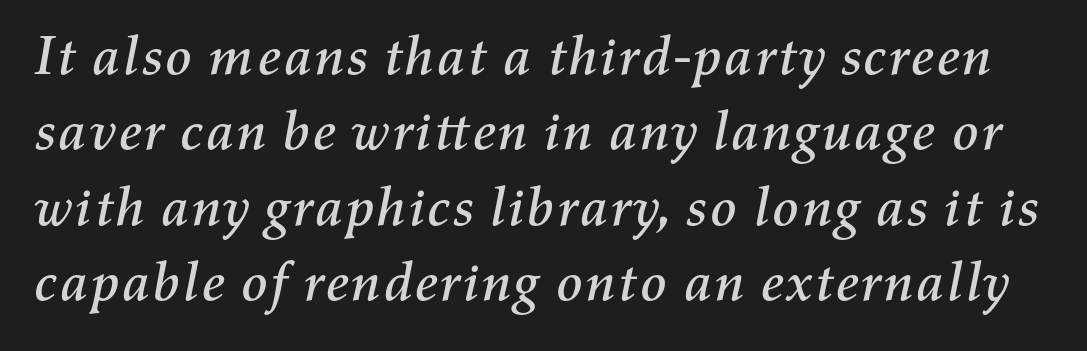
The image shows 55 px text type, italic (leaning right); set normal line spacing (1.37x), normal letter spacing, not underlined; medium stroke contrast and a medium x-height.
